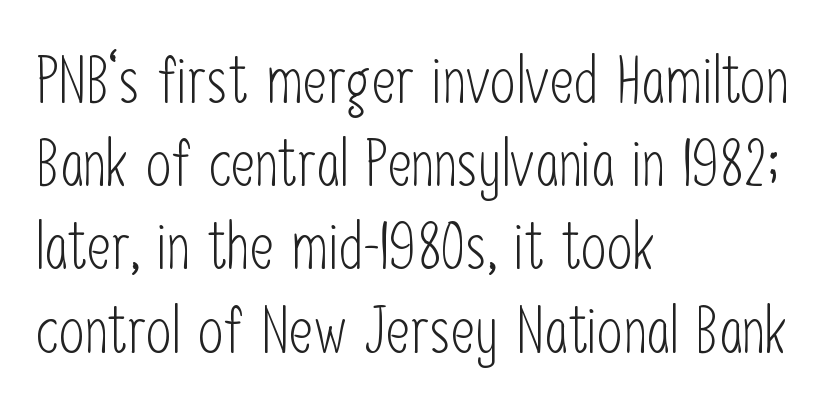
{"serif": "no", "italic": "no", "bold": "no", "weight": "light", "width": "condensed", "stroke_contrast": "low", "x_height": "medium", "monospaced": "no", "underline": "no", "align": "left", "line_spacing": "normal", "line_spacing_ratio": 1.28, "letter_spacing": "normal", "letter_spacing_em": 0.0, "glyph_px": 65}
